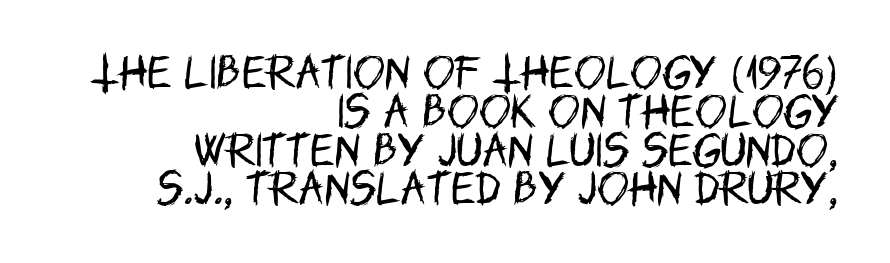
The image shows 38 px regular-weight, condensed sans-serif type, upright; set right-aligned, tight line spacing (1.02x), normal letter spacing, not underlined; low stroke contrast and a large x-height.
